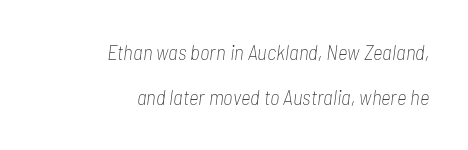
Q: Is the text bold? A: No.
Q: Is the text italic (slanted)? A: Yes, it leans right by about 7 degrees.
Q: Is the text underlined? A: No.
Q: How is the paragraph aligned? A: Right-aligned.
Q: Is the spacing between letters normal or unusually wide? A: Normal.
Q: Is the spacing between lines tight, normal or loose? A: Loose.
